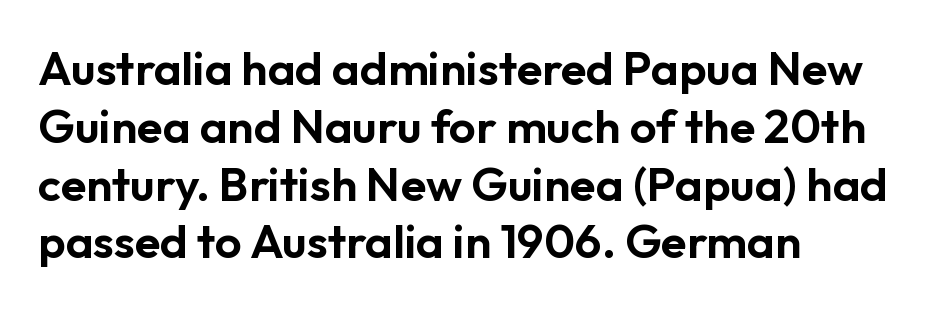
These lines are rendered in a variable-pitch font. The baseline area is clear. These lines are set flush left with a ragged right edge. No italicization has been applied; the sample stays upright.
